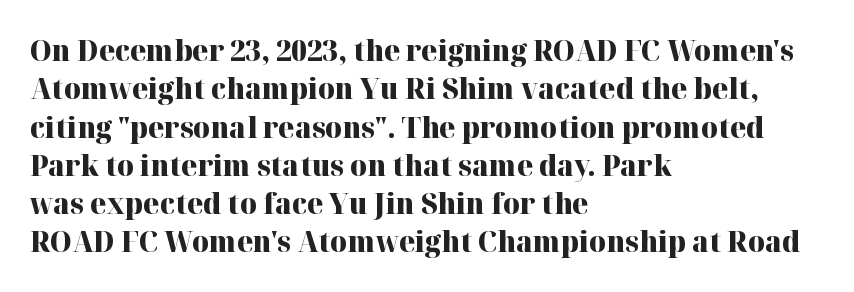
Q: Is the text bold? A: Yes.
Q: Is the text italic (slanted)? A: No, it is upright.
Q: Is the typeface a serif or a sans-serif typeface? A: Serif.
Q: Is the text underlined? A: No.
Q: How is the paragraph aligned? A: Left-aligned.
Q: Is the spacing between letters normal or unusually wide? A: Normal.
Q: Is the spacing between lines tight, normal or loose? A: Normal.
Q: Width (condensed, normal, or wide)? A: Normal.
Q: Stroke contrast? A: High.
Q: x-height? A: Medium.
Q: Monospaced? A: No.
